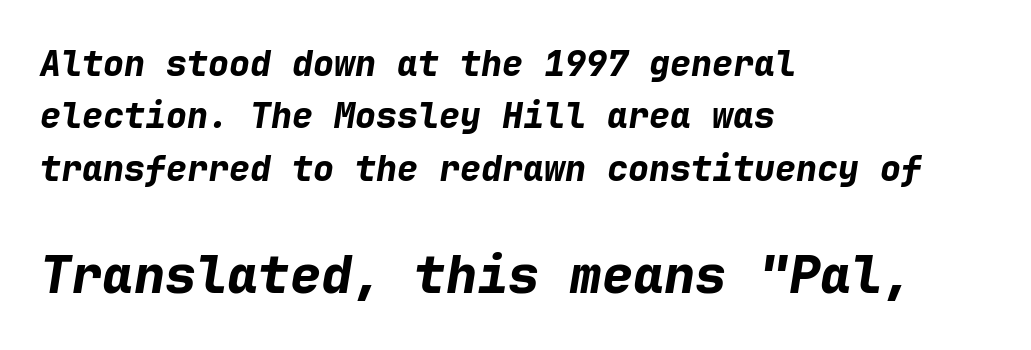
{"italic": "yes", "lean": "right", "slant_degrees": 9, "bold": "yes", "weight": "bold", "width": "normal", "stroke_contrast": "low", "x_height": "medium", "monospaced": "yes", "underline": "no", "align": "left", "line_spacing": "normal", "line_spacing_ratio": 1.5, "letter_spacing": "normal", "letter_spacing_em": 0.0, "larger_block": "second", "size_ratio": 1.49, "glyph_px": 52}
